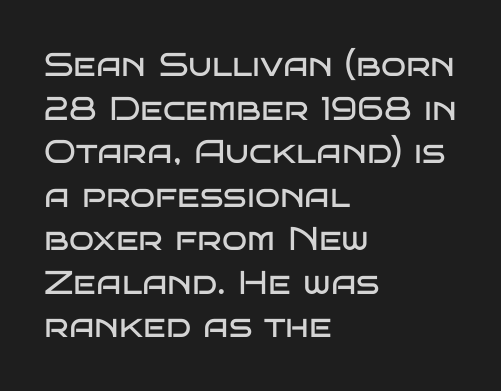
The image shows 33 px regular-weight, wide sans-serif type, upright; set left-aligned, normal line spacing (1.32x), normal letter spacing, not underlined; low stroke contrast and a large x-height.
